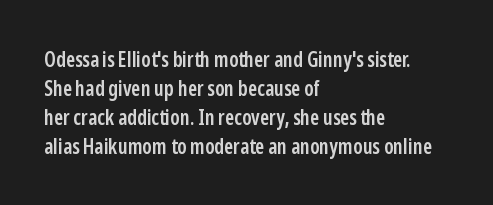
{"italic": "no", "bold": "semi", "underline": "no", "align": "left", "line_spacing": "normal", "line_spacing_ratio": 1.38, "letter_spacing": "normal", "letter_spacing_em": 0.0, "glyph_px": 21}
